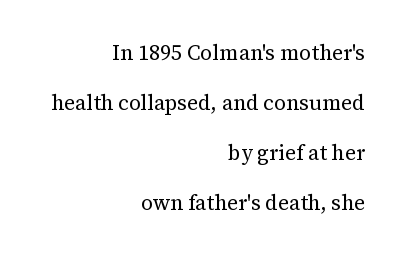
Q: Is the text bold? A: No.
Q: Is the text italic (slanted)? A: No, it is upright.
Q: Is the text underlined? A: No.
Q: How is the paragraph aligned? A: Right-aligned.
Q: Is the spacing between letters normal or unusually wide? A: Normal.
Q: Is the spacing between lines tight, normal or loose? A: Loose.
